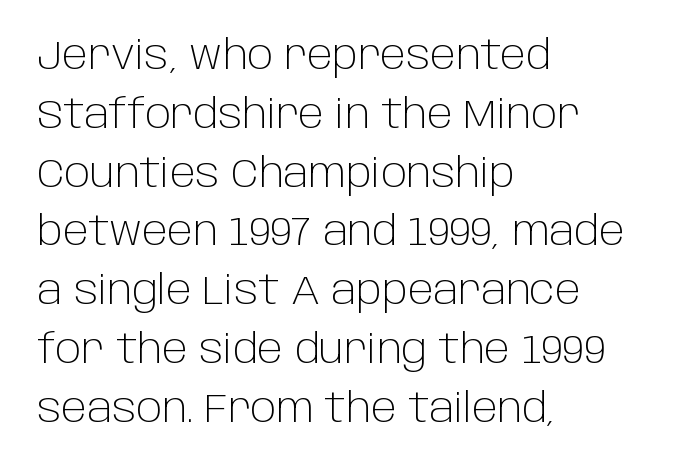
The cut favours lightness, reaching ordinary text weight at its darkest. Evenly set lines give the paragraph a standard silhouette. Nobody touched the tracking dial on this one. Characters remain perfectly vertical along every line. Character widths vary here, with narrow letters taking less room than wide ones.
